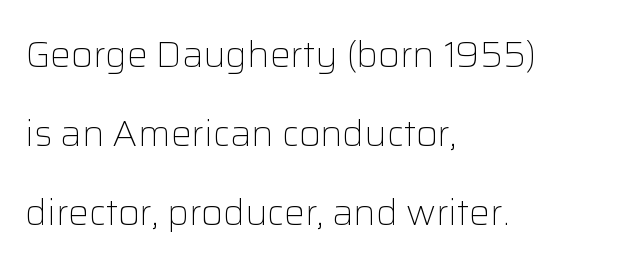
Q: Is the text bold? A: No.
Q: Is the text italic (slanted)? A: No, it is upright.
Q: Is the typeface a serif or a sans-serif typeface? A: Sans-serif.
Q: Is the text underlined? A: No.
Q: How is the paragraph aligned? A: Left-aligned.
Q: Is the spacing between letters normal or unusually wide? A: Normal.
Q: Is the spacing between lines tight, normal or loose? A: Loose.
Q: Width (condensed, normal, or wide)? A: Normal.
Q: Stroke contrast? A: Low.
Q: x-height? A: Medium.
Q: Monospaced? A: No.
